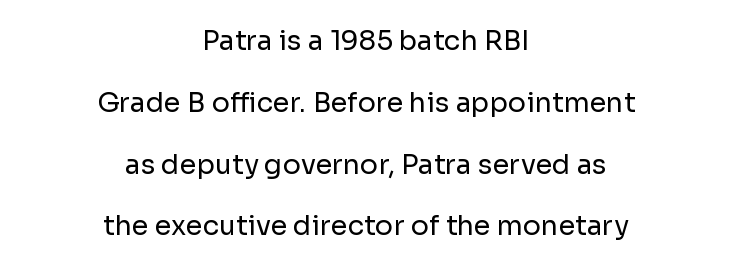
Q: Is the text bold? A: No.
Q: Is the text italic (slanted)? A: No, it is upright.
Q: Is the text underlined? A: No.
Q: How is the paragraph aligned? A: Centered.
Q: Is the spacing between letters normal or unusually wide? A: Normal.
Q: Is the spacing between lines tight, normal or loose? A: Loose.
